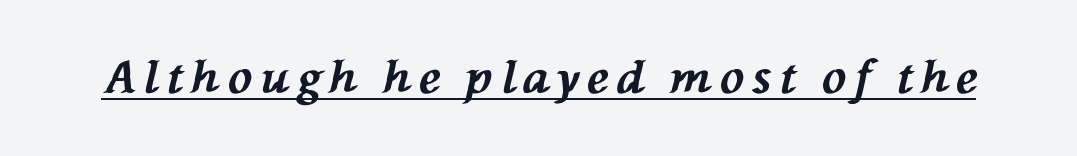
{"italic": "yes", "lean": "left", "slant_degrees": 76, "bold": "yes", "weight": "bold", "width": "normal", "stroke_contrast": "medium", "x_height": "medium", "monospaced": "no", "underline": "yes", "glyph_px": 45}
